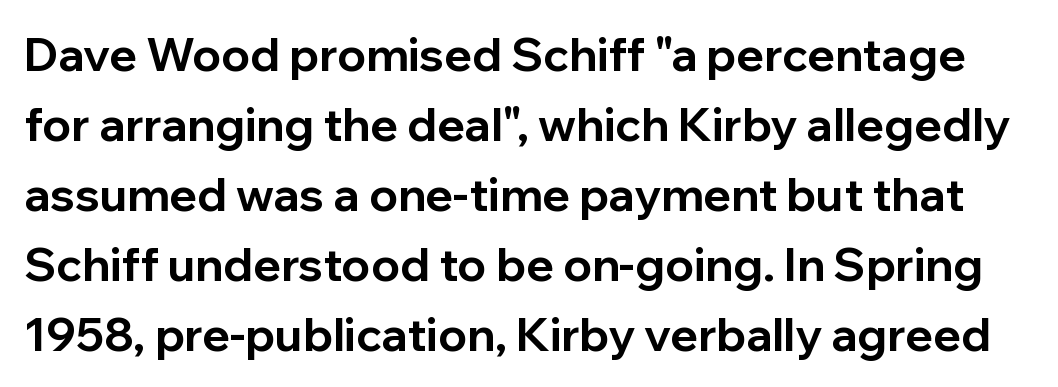
Only glyphs here, with clear space below each row. This is roman type, the default non-slanted kind. Chunky letters — that's bold for sure. The letters sit at their default tracking, neither squeezed nor spread. The passage shown is typed in a proportional face where columns would drift. What kind of face is this? One without serifs — a sans.
